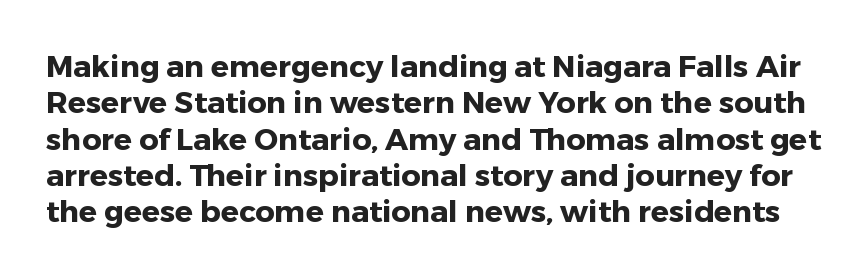
{"serif": "no", "italic": "no", "bold": "yes", "weight": "heavy", "width": "normal", "stroke_contrast": "low", "x_height": "medium", "monospaced": "no", "underline": "no", "line_spacing_ratio": 1.21, "letter_spacing": "normal", "letter_spacing_em": 0.0, "glyph_px": 30}
